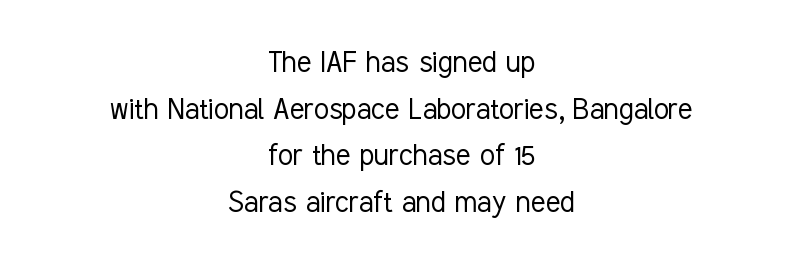
The image shows 34 px light, condensed sans-serif type, upright; set centered, normal line spacing (1.37x), normal letter spacing, not underlined; low stroke contrast and a medium x-height.
